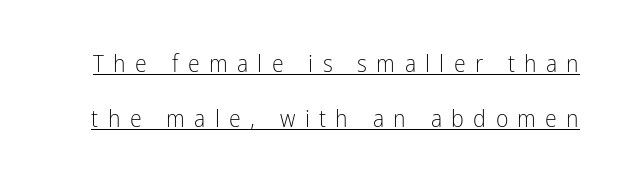
The strokes carry an ordinary text weight at most. A typesetter would call this heavily tracked-out type. Check the space under the baseline: a stroke is drawn there. The rendering uses a large line-height, opening up the rows.
